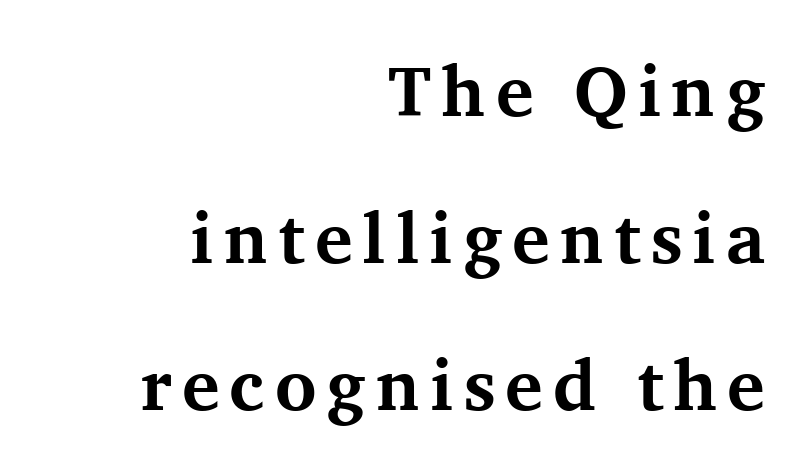
Q: Is the text bold? A: Yes.
Q: Is the text italic (slanted)? A: No, it is upright.
Q: Is the typeface a serif or a sans-serif typeface? A: Serif.
Q: Is the text underlined? A: No.
Q: How is the paragraph aligned? A: Right-aligned.
Q: Is the spacing between lines tight, normal or loose? A: Loose.
Q: Width (condensed, normal, or wide)? A: Normal.
Q: Stroke contrast? A: Medium.
Q: x-height? A: Medium.
Q: Monospaced? A: No.
